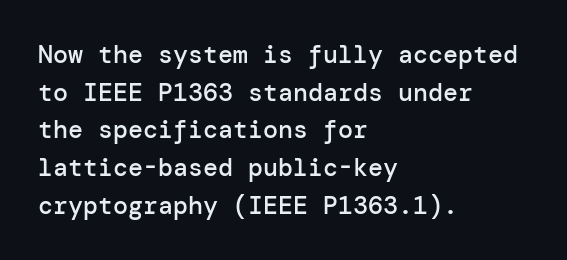
The foot of each line stays bare and open. Horizontal bands of white between lines are of average thickness. A fair bit of extra ink — the face is semibold, not bold. Where is the straight margin? On the left.
